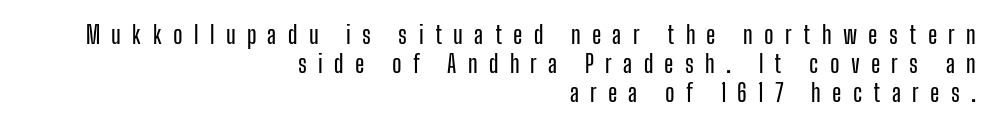
{"italic": "no", "underline": "no", "align": "right", "line_spacing_ratio": 1.21, "letter_spacing": "wide", "letter_spacing_em": 0.47, "glyph_px": 24}
